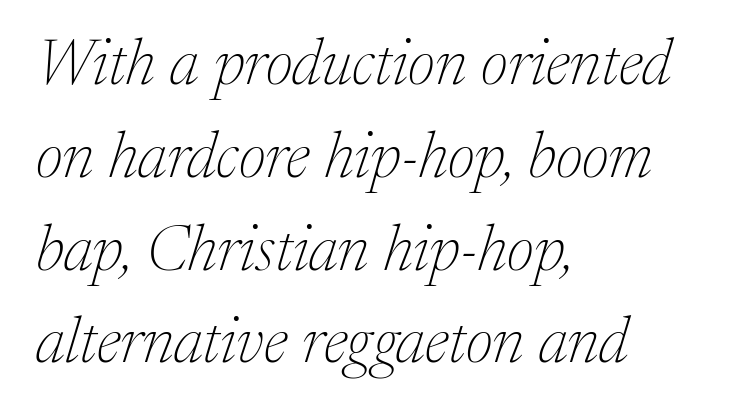
Q: Is the text bold? A: No.
Q: Is the text italic (slanted)? A: Yes, it leans right by about 17 degrees.
Q: Is the typeface a serif or a sans-serif typeface? A: Serif.
Q: Is the text underlined? A: No.
Q: How is the paragraph aligned? A: Left-aligned.
Q: Is the spacing between letters normal or unusually wide? A: Normal.
Q: Is the spacing between lines tight, normal or loose? A: Normal.
Q: Width (condensed, normal, or wide)? A: Normal.
Q: Stroke contrast? A: Medium.
Q: x-height? A: Medium.
Q: Monospaced? A: No.
